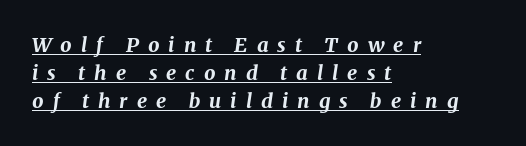
{"italic": "yes", "lean": "right", "slant_degrees": 8, "bold": "yes", "underline": "yes", "align": "left", "line_spacing": "normal", "line_spacing_ratio": 1.4, "letter_spacing": "wide", "letter_spacing_em": 0.45, "glyph_px": 20}
